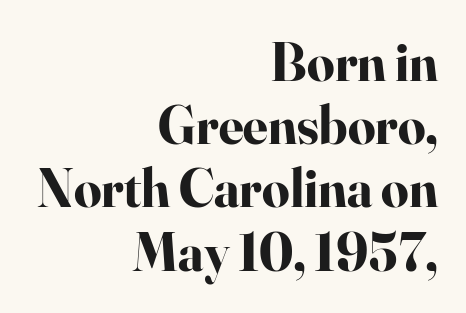
The rendering shows small feet on the letterforms — a serif design. Rendered with straight, roman letterforms. Descenders hang freely into open space. The letterforms sit shoulder to shoulder at normal distance. Every row of glyphs terminates at an identical x-position on the right.
